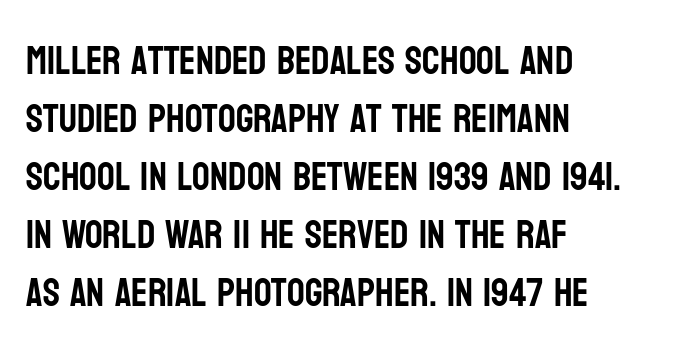
{"serif": "no", "italic": "no", "width": "condensed", "stroke_contrast": "low", "x_height": "large", "monospaced": "no", "underline": "no", "align": "left", "line_spacing": "normal", "line_spacing_ratio": 1.49, "letter_spacing": "normal", "letter_spacing_em": 0.0, "glyph_px": 39}
